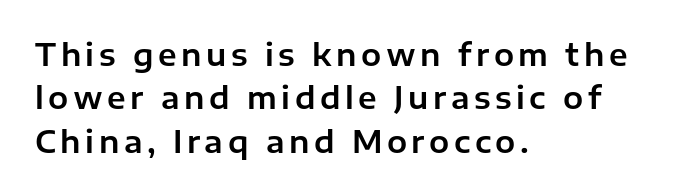
Q: Is the text italic (slanted)? A: No, it is upright.
Q: Is the typeface a serif or a sans-serif typeface? A: Sans-serif.
Q: Is the text underlined? A: No.
Q: How is the paragraph aligned? A: Left-aligned.
Q: Is the spacing between lines tight, normal or loose? A: Normal.
Q: Width (condensed, normal, or wide)? A: Normal.
Q: Stroke contrast? A: Low.
Q: x-height? A: Medium.
Q: Monospaced? A: No.
